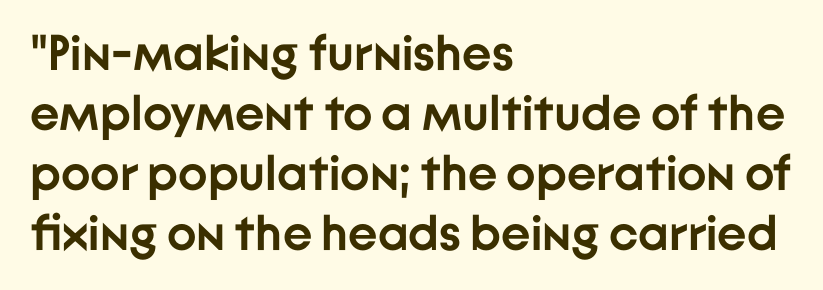
The image shows 50 px semibold sans-serif type, upright; set left-aligned, line spacing 1.2x, normal letter spacing, not underlined; low stroke contrast and a medium x-height.
